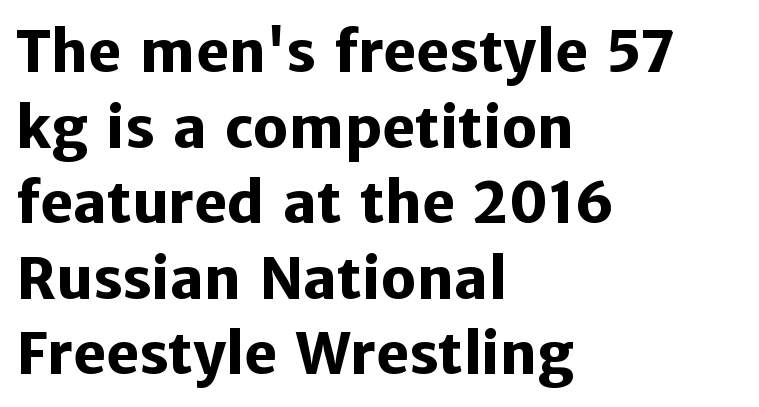
The image shows 56 px heavy sans-serif type, upright; set left-aligned, normal line spacing (1.35x), normal letter spacing, not underlined; low stroke contrast and a medium x-height.
